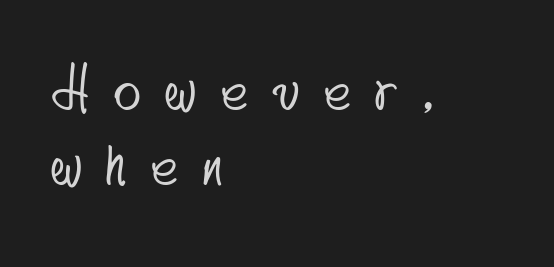
The image shows 57 px condensed sans-serif type; set left-aligned, normal line spacing (1.31x), unusually wide letter spacing (+0.44 em), not underlined; low stroke contrast and a small x-height.
